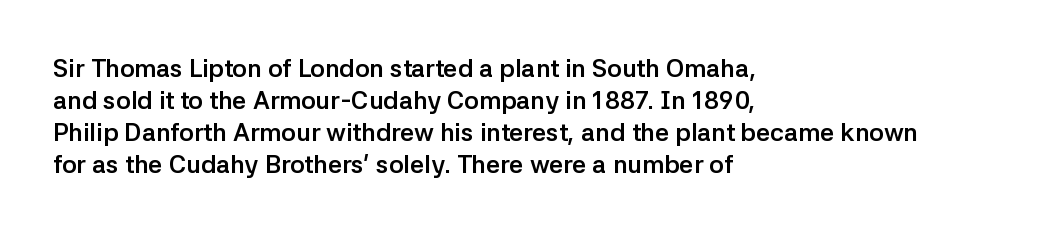
Q: Is the text bold? A: Yes.
Q: Is the text italic (slanted)? A: No, it is upright.
Q: Is the text underlined? A: No.
Q: How is the paragraph aligned? A: Left-aligned.
Q: Is the spacing between letters normal or unusually wide? A: Normal.
Q: Is the spacing between lines tight, normal or loose? A: Normal.
